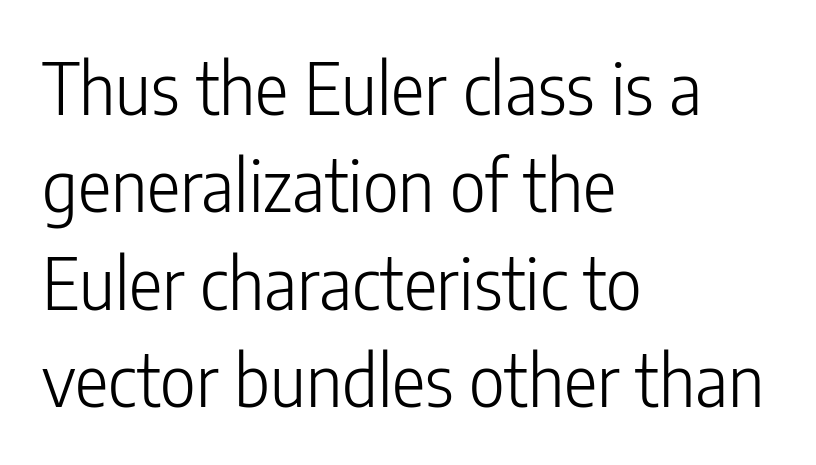
Q: Is the text bold? A: No.
Q: Is the text italic (slanted)? A: No, it is upright.
Q: Is the typeface a serif or a sans-serif typeface? A: Sans-serif.
Q: Is the text underlined? A: No.
Q: How is the paragraph aligned? A: Left-aligned.
Q: Is the spacing between letters normal or unusually wide? A: Normal.
Q: Is the spacing between lines tight, normal or loose? A: Normal.
Q: Width (condensed, normal, or wide)? A: Condensed.
Q: Stroke contrast? A: Low.
Q: x-height? A: Medium.
Q: Monospaced? A: No.
